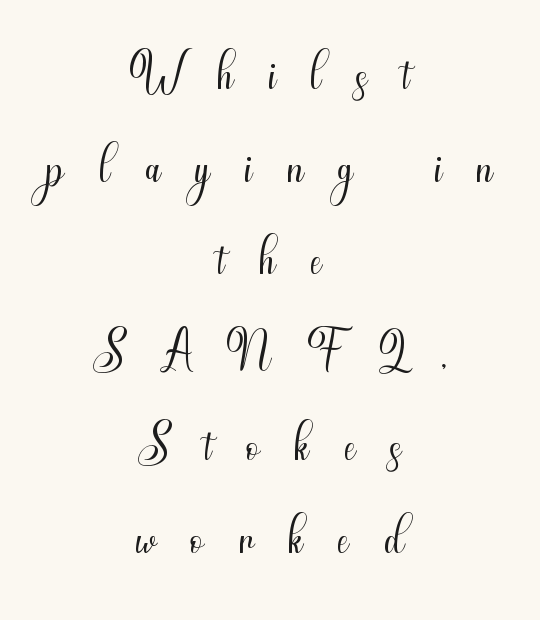
The passage shown is typed in a proportional face where columns would drift. The letters are spread apart with noticeably loose tracking. The foot of each line stays bare and open. Whoever set this chose a conventional vertical rhythm.
